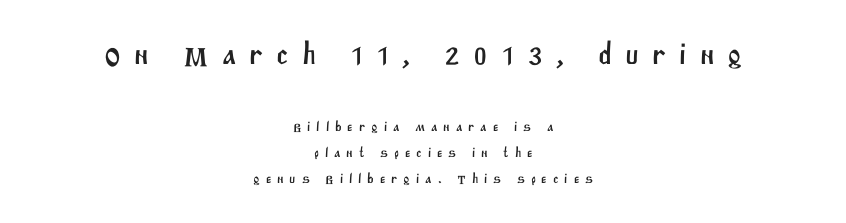
Q: Is the typeface a serif or a sans-serif typeface? A: Sans-serif.
Q: Is the text underlined? A: No.
Q: How is the paragraph aligned? A: Centered.
Q: Is the spacing between letters normal or unusually wide? A: Unusually wide.
Q: Which block of text is set in a larger size, the first (top) or the second (bottom)? A: The first (top) one.
Q: Width (condensed, normal, or wide)? A: Normal.
Q: Stroke contrast? A: Medium.
Q: x-height? A: Large.
Q: Monospaced? A: No.
